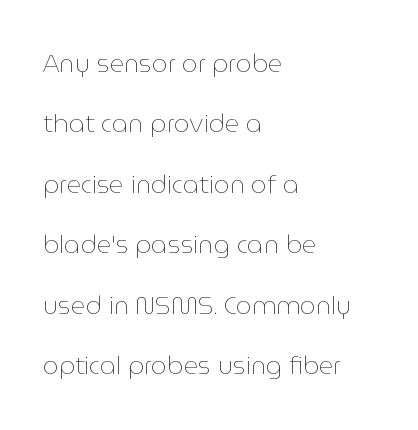
{"italic": "no", "bold": "no", "underline": "no", "align": "left", "line_spacing": "loose", "line_spacing_ratio": 2.42, "letter_spacing": "normal", "letter_spacing_em": 0.0, "glyph_px": 25}
